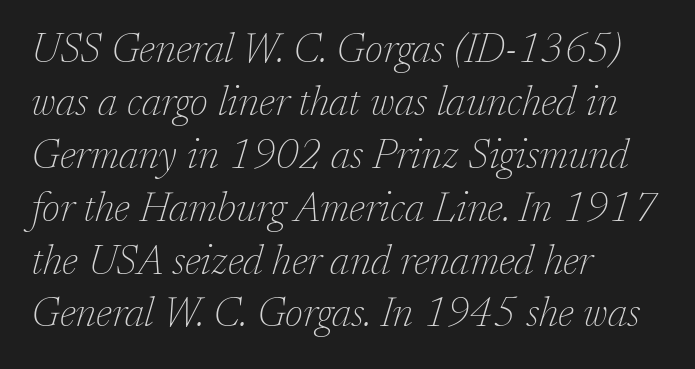
{"serif": "yes", "italic": "yes", "lean": "right", "slant_degrees": 17, "bold": "no", "weight": "thin", "width": "normal", "stroke_contrast": "low", "x_height": "medium", "monospaced": "no", "underline": "no", "align": "left", "line_spacing": "normal", "line_spacing_ratio": 1.29, "letter_spacing": "normal", "letter_spacing_em": 0.0, "glyph_px": 41}
